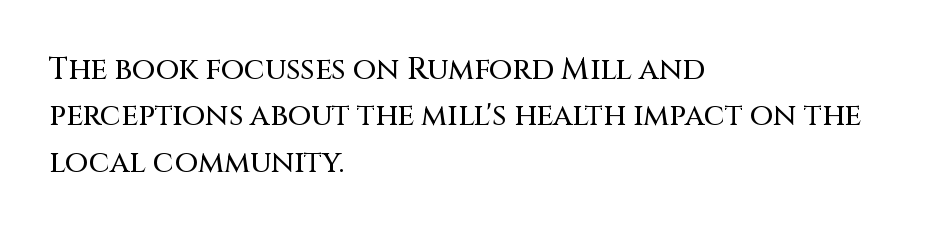
The image shows 30 px sans-serif type, upright; set left-aligned, normal line spacing (1.55x), normal letter spacing, not underlined; medium stroke contrast and a large x-height.
